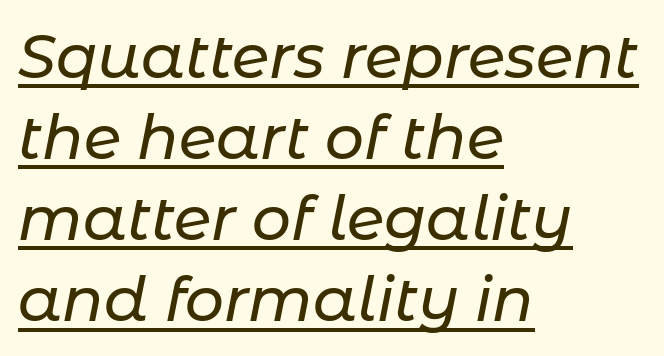
{"italic": "yes", "lean": "right", "slant_degrees": 11, "width": "normal", "stroke_contrast": "low", "x_height": "medium", "monospaced": "no", "underline": "yes", "align": "left", "line_spacing": "normal", "line_spacing_ratio": 1.33, "letter_spacing": "normal", "letter_spacing_em": 0.0, "glyph_px": 61}
